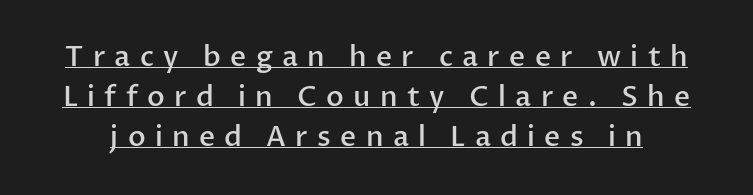
The image shows 28 px semibold sans-serif type, upright; set normal line spacing (1.42x), unusually wide letter spacing (+0.33 em), underlined; low stroke contrast and a medium x-height.
